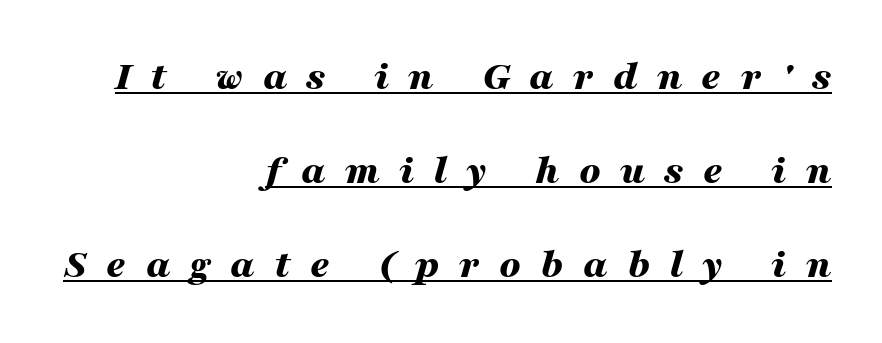
Q: Is the text bold? A: Yes.
Q: Is the text italic (slanted)? A: Yes, it leans right by about 16 degrees.
Q: Is the text underlined? A: Yes.
Q: How is the paragraph aligned? A: Right-aligned.
Q: Is the spacing between letters normal or unusually wide? A: Unusually wide.
Q: Is the spacing between lines tight, normal or loose? A: Loose.
Q: Width (condensed, normal, or wide)? A: Wide.
Q: Stroke contrast? A: Medium.
Q: x-height? A: Medium.
Q: Monospaced? A: No.
